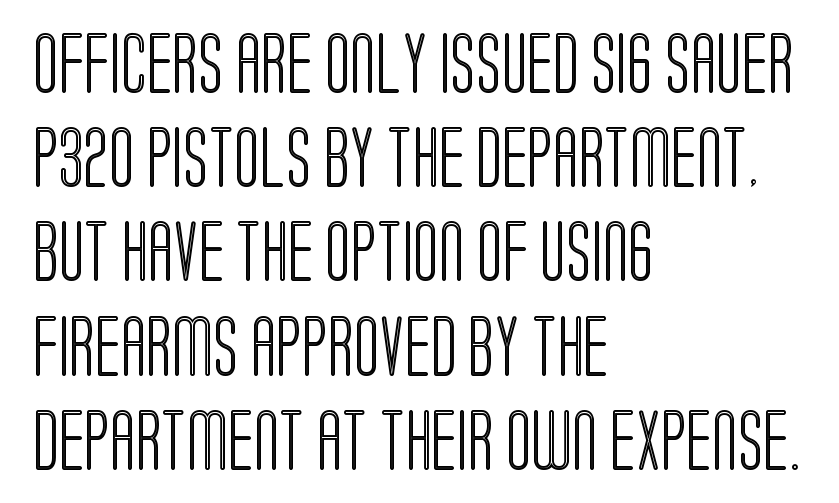
{"italic": "no", "width": "condensed", "x_height": "large", "monospaced": "no", "underline": "no", "align": "left", "line_spacing": "normal", "line_spacing_ratio": 1.57, "letter_spacing": "normal", "letter_spacing_em": 0.0, "glyph_px": 60}
